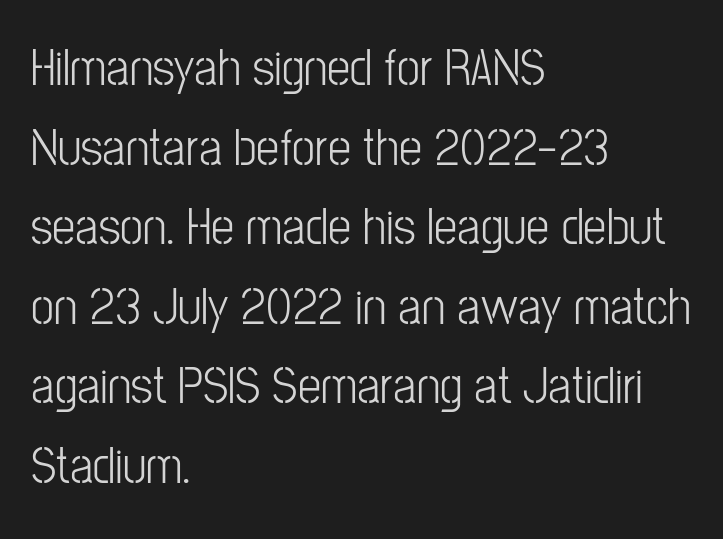
{"serif": "no", "italic": "no", "bold": "no", "weight": "light", "width": "condensed", "stroke_contrast": "low", "x_height": "medium", "monospaced": "no", "underline": "no", "align": "left", "line_spacing": "normal", "line_spacing_ratio": 1.53, "letter_spacing": "normal", "letter_spacing_em": 0.0, "glyph_px": 52}
